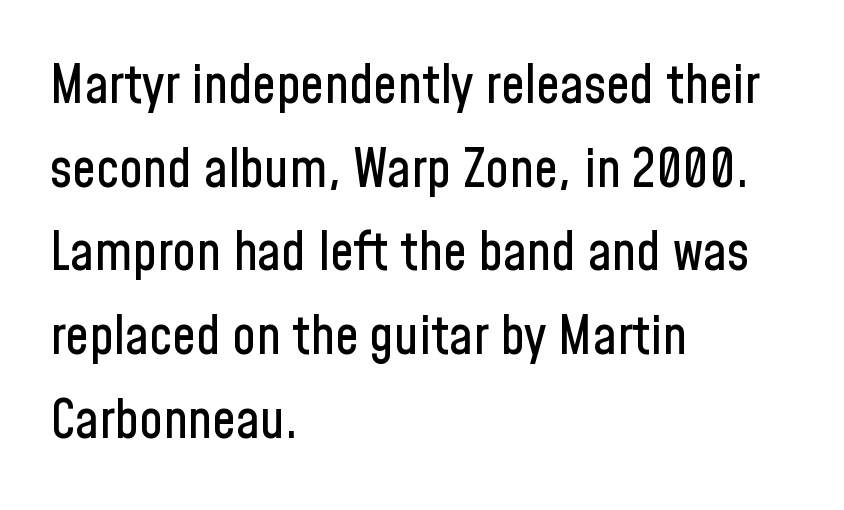
The image shows 53 px condensed sans-serif type, upright; set left-aligned, normal line spacing (1.58x), normal letter spacing, not underlined; low stroke contrast and a medium x-height.
